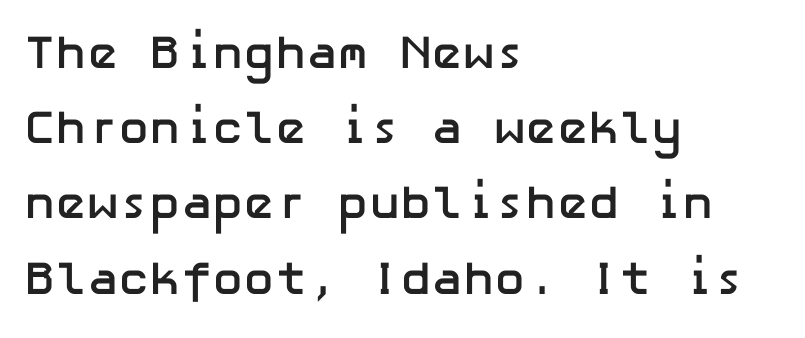
The image shows 47 px semibold sans-serif type, upright; set left-aligned, normal line spacing (1.6x), normal letter spacing, not underlined; low stroke contrast and a medium x-height.
